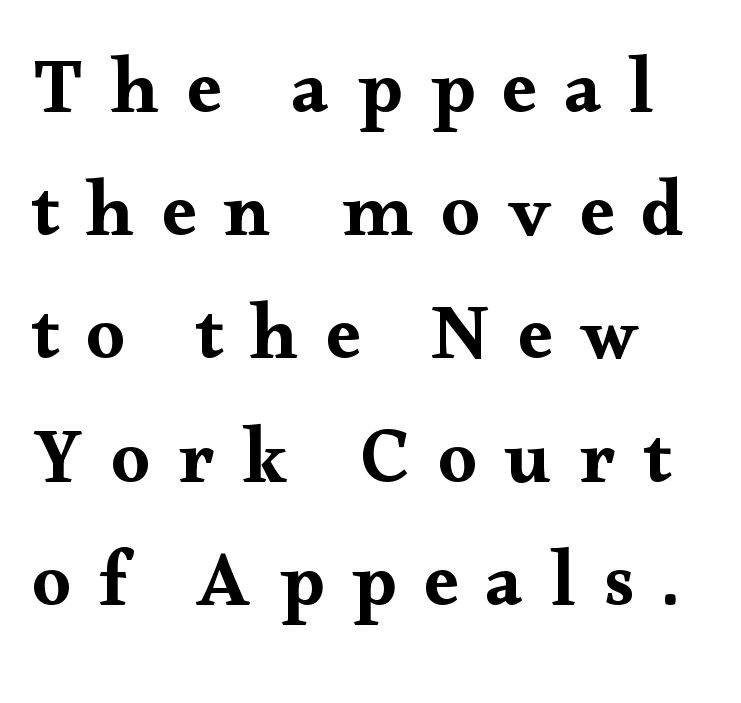
Q: Is the text italic (slanted)? A: No, it is upright.
Q: Is the typeface a serif or a sans-serif typeface? A: Serif.
Q: Is the text underlined? A: No.
Q: How is the paragraph aligned? A: Left-aligned.
Q: Is the spacing between letters normal or unusually wide? A: Unusually wide.
Q: Is the spacing between lines tight, normal or loose? A: Normal.
Q: Width (condensed, normal, or wide)? A: Wide.
Q: Stroke contrast? A: Medium.
Q: x-height? A: Small.
Q: Monospaced? A: No.
